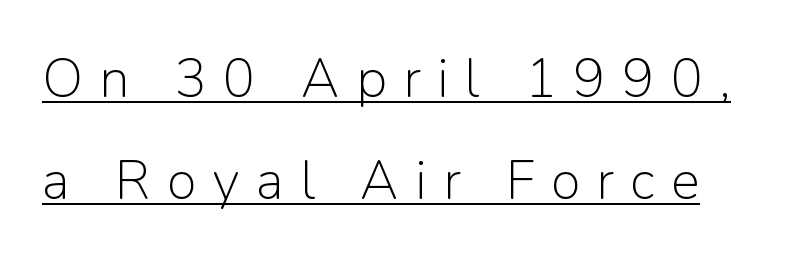
The image shows 54 px light sans-serif type, upright; set line spacing 1.88x, unusually wide letter spacing (+0.3 em), underlined; low stroke contrast and a medium x-height.
